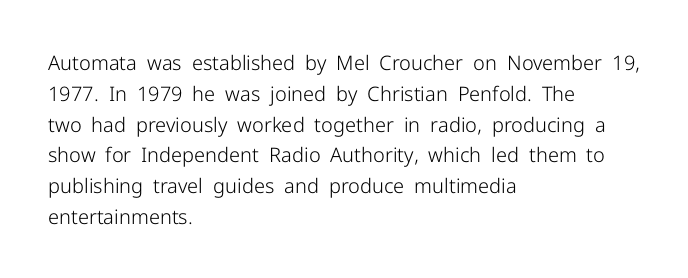
The image shows 20 px text type, upright; set left-aligned, normal line spacing (1.54x), normal letter spacing, not underlined.
